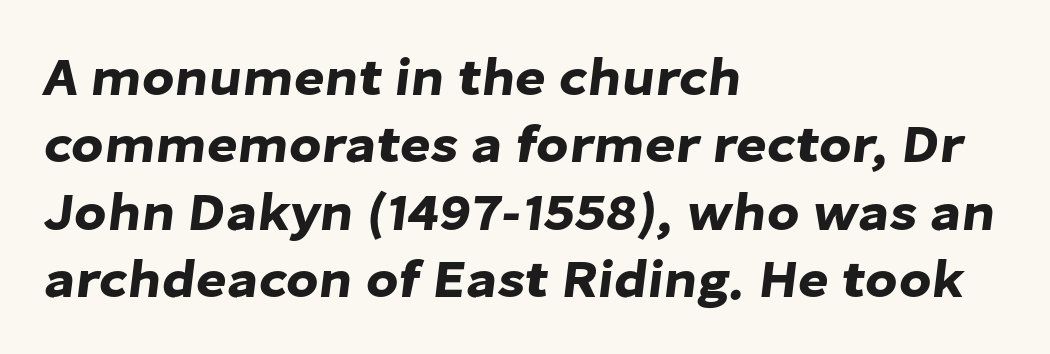
The letters advance in unequal steps, a hallmark of proportional type. A typesetter would call this zero additional tracking. The rendering uses a moderate line-height, typical for paragraphs. Is the block centered? No — it sits flush against the left margin. The baseline area is clear. Look at the bottom of the vertical strokes: they stop flat, with no serifs.
